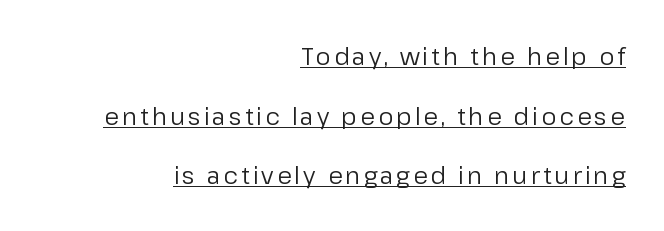
Q: Is the text bold? A: No.
Q: Is the text italic (slanted)? A: No, it is upright.
Q: Is the text underlined? A: Yes.
Q: How is the paragraph aligned? A: Right-aligned.
Q: Is the spacing between lines tight, normal or loose? A: Loose.
